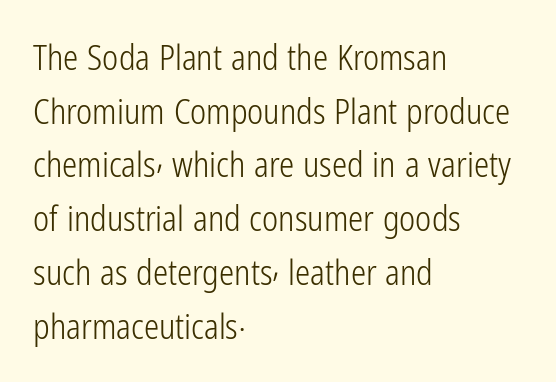
Q: Is the text bold? A: No.
Q: Is the text italic (slanted)? A: No, it is upright.
Q: Is the typeface a serif or a sans-serif typeface? A: Sans-serif.
Q: Is the text underlined? A: No.
Q: How is the paragraph aligned? A: Left-aligned.
Q: Is the spacing between letters normal or unusually wide? A: Normal.
Q: Is the spacing between lines tight, normal or loose? A: Normal.
Q: Width (condensed, normal, or wide)? A: Condensed.
Q: Stroke contrast? A: Low.
Q: x-height? A: Medium.
Q: Monospaced? A: No.
